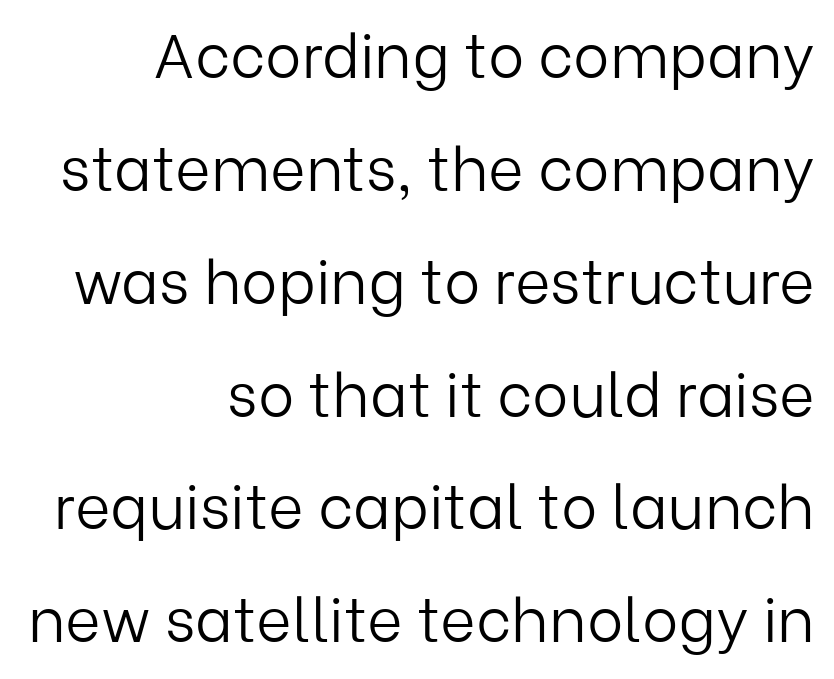
{"serif": "no", "italic": "no", "bold": "no", "weight": "light", "width": "normal", "stroke_contrast": "low", "x_height": "medium", "monospaced": "no", "underline": "no", "align": "right", "line_spacing_ratio": 1.85, "letter_spacing": "normal", "letter_spacing_em": 0.0, "glyph_px": 61}
